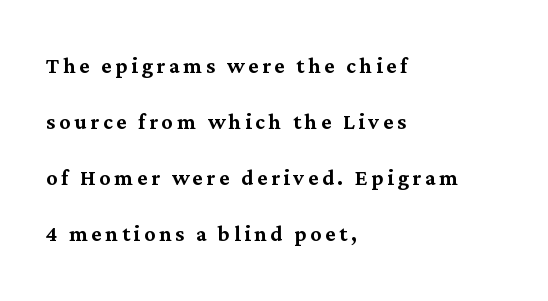
The lettering holds an erect, upright posture throughout. Little horizontal feet cap the strokes, marking this as serif type. Where is the straight margin? On the left. The baseline area is clear.
